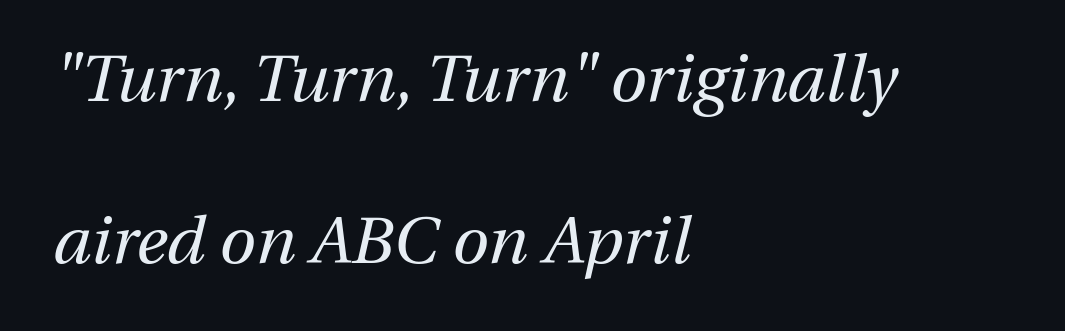
{"italic": "yes", "lean": "right", "slant_degrees": 13, "bold": "no", "weight": "regular", "width": "normal", "stroke_contrast": "medium", "x_height": "medium", "monospaced": "no", "underline": "no", "align": "left", "line_spacing": "loose", "line_spacing_ratio": 2.45, "letter_spacing": "normal", "letter_spacing_em": 0.0, "glyph_px": 66}
